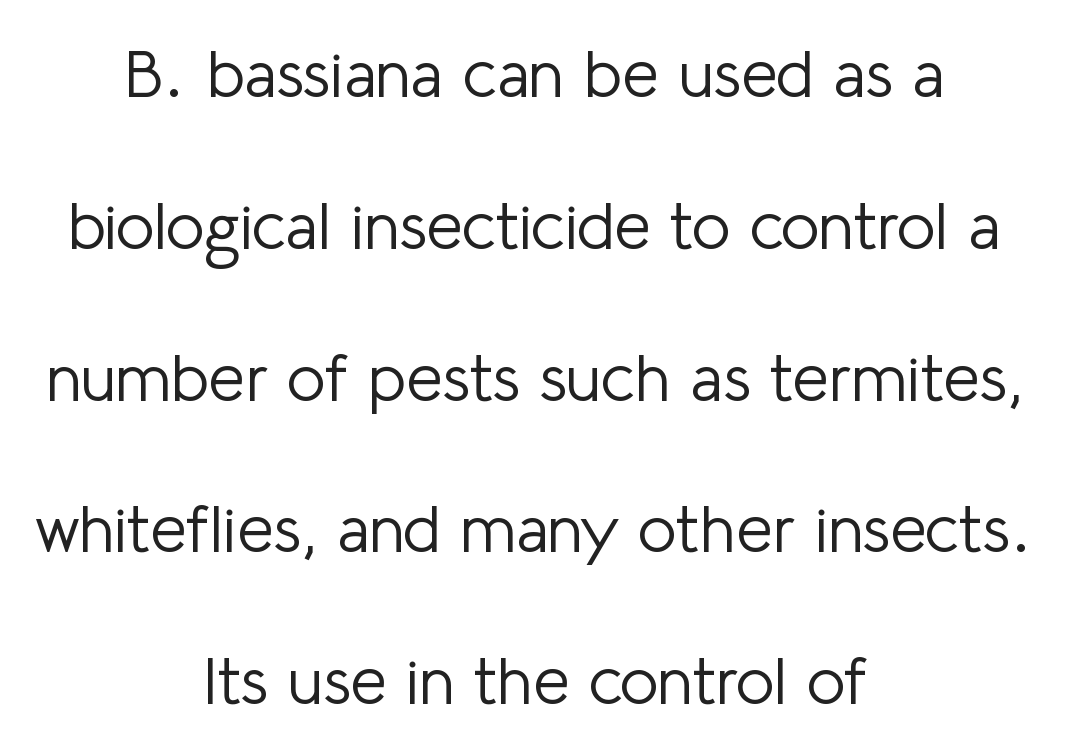
Q: Is the text bold? A: No.
Q: Is the text italic (slanted)? A: No, it is upright.
Q: Is the typeface a serif or a sans-serif typeface? A: Sans-serif.
Q: Is the text underlined? A: No.
Q: How is the paragraph aligned? A: Centered.
Q: Is the spacing between letters normal or unusually wide? A: Normal.
Q: Is the spacing between lines tight, normal or loose? A: Loose.
Q: Width (condensed, normal, or wide)? A: Normal.
Q: Stroke contrast? A: Low.
Q: x-height? A: Medium.
Q: Monospaced? A: No.
